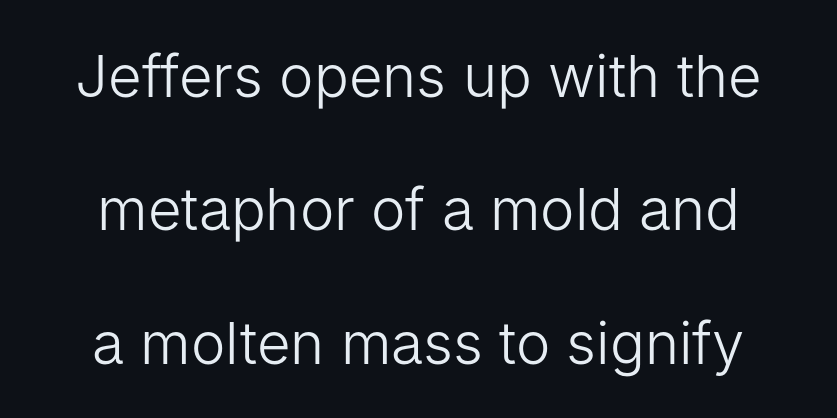
The image shows 58 px light sans-serif type, upright; set loose line spacing (2.3x), normal letter spacing, not underlined; low stroke contrast and a medium x-height.
